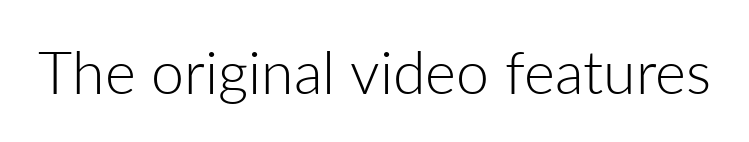
The image shows 59 px light sans-serif type, upright; set normal letter spacing, not underlined; low stroke contrast and a medium x-height.
